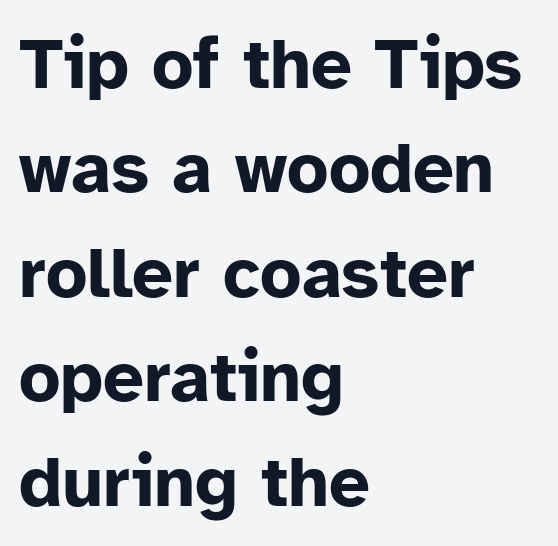
Q: Is the text bold? A: Yes.
Q: Is the text italic (slanted)? A: No, it is upright.
Q: Is the typeface a serif or a sans-serif typeface? A: Sans-serif.
Q: Is the text underlined? A: No.
Q: How is the paragraph aligned? A: Left-aligned.
Q: Is the spacing between letters normal or unusually wide? A: Normal.
Q: Is the spacing between lines tight, normal or loose? A: Normal.
Q: Width (condensed, normal, or wide)? A: Normal.
Q: Stroke contrast? A: Low.
Q: x-height? A: Medium.
Q: Monospaced? A: No.
